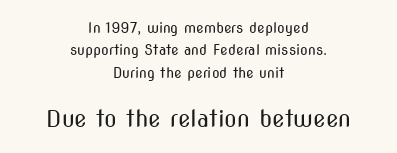
Look at the glyph heights: the lower group is clearly the bigger setting. The typeface has the unassuming heft of standard copy or less. Look at the tracking — it's just the regular setting, nothing added. The compositor balanced each line on the midline.
